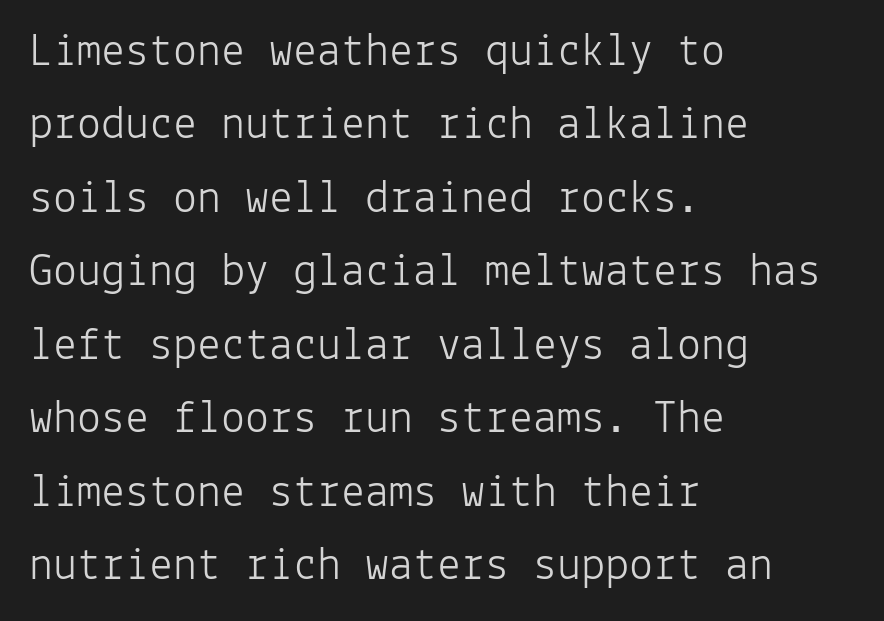
Serif or sans? Sans — the stroke terminals are bare. Horizontal bands of white between lines are of average thickness. The font is comparable to plain body text, perhaps lighter. Clear beneath every line of the passage. Does extra space separate the letters? No, they use regular spacing.
